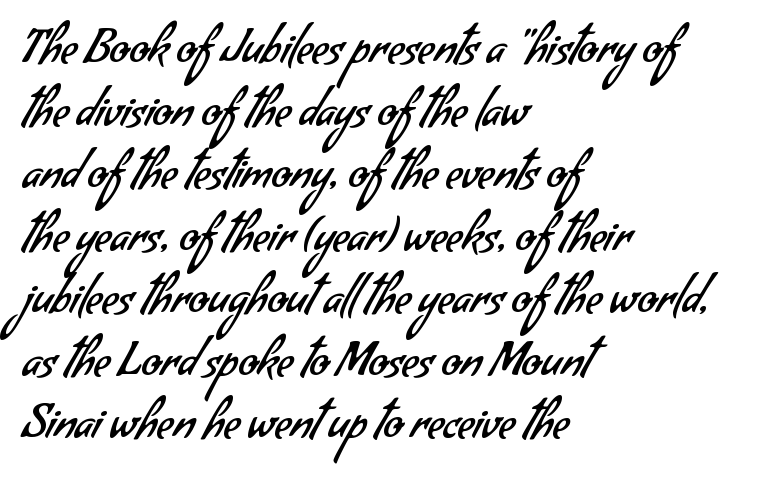
{"serif": "no", "bold": "no", "weight": "regular", "width": "normal", "stroke_contrast": "low", "x_height": "small", "monospaced": "no", "underline": "no", "align": "left", "line_spacing": "normal", "line_spacing_ratio": 1.39, "letter_spacing": "normal", "letter_spacing_em": 0.0, "glyph_px": 45}
